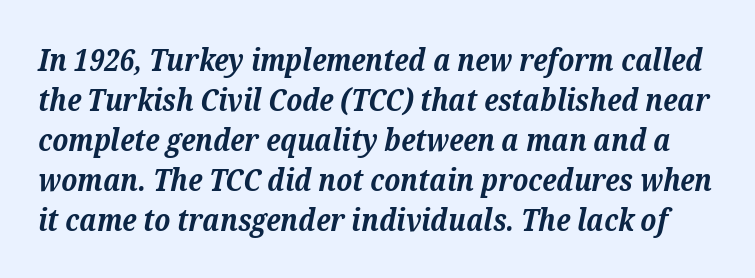
You can tell it's italic because the verticals aren't actually vertical. Quick note: interline space is typical. You'd pick this weight for a headline — it's a proper bold. Serifs: yes, visible at the terminals of the letterforms.
